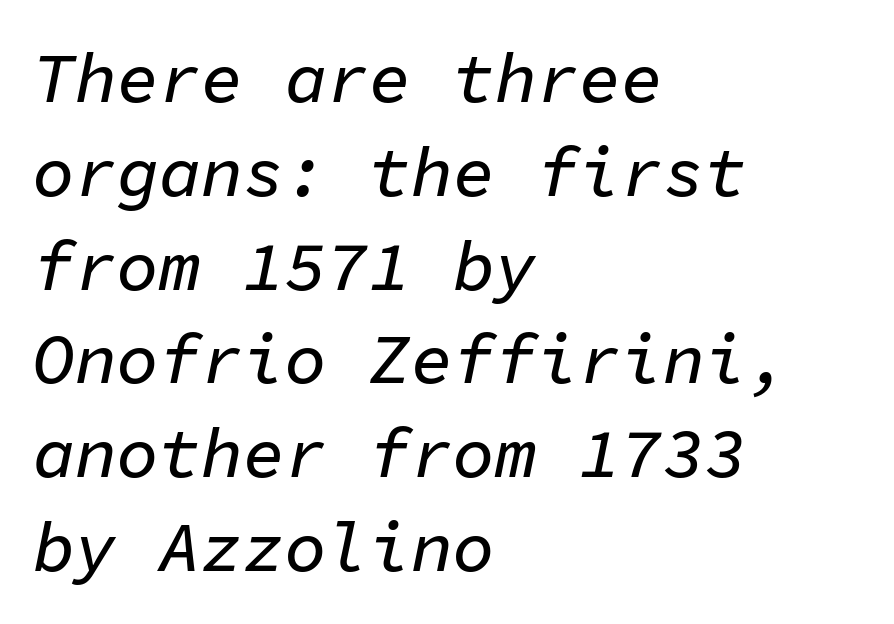
Q: Is the text italic (slanted)? A: Yes, it leans right by about 11 degrees.
Q: Is the text underlined? A: No.
Q: How is the paragraph aligned? A: Left-aligned.
Q: Is the spacing between letters normal or unusually wide? A: Normal.
Q: Is the spacing between lines tight, normal or loose? A: Normal.
Q: Width (condensed, normal, or wide)? A: Normal.
Q: Stroke contrast? A: Low.
Q: x-height? A: Medium.
Q: Monospaced? A: Yes.
